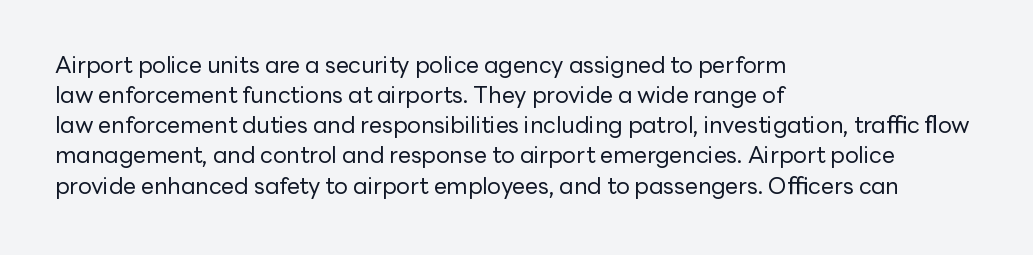
Q: Is the text bold? A: No.
Q: Is the text italic (slanted)? A: No, it is upright.
Q: Is the text underlined? A: No.
Q: How is the paragraph aligned? A: Left-aligned.
Q: Is the spacing between letters normal or unusually wide? A: Normal.
Q: Is the spacing between lines tight, normal or loose? A: Normal.
